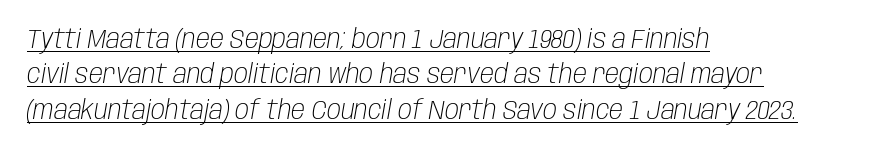
Q: Is the text bold? A: No.
Q: Is the text italic (slanted)? A: Yes, it leans right by about 10 degrees.
Q: Is the text underlined? A: Yes.
Q: How is the paragraph aligned? A: Left-aligned.
Q: Is the spacing between letters normal or unusually wide? A: Normal.
Q: Is the spacing between lines tight, normal or loose? A: Normal.
